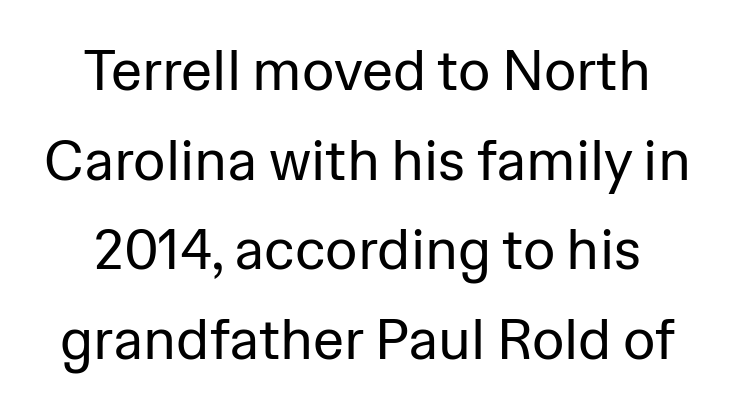
Q: Is the text bold? A: No.
Q: Is the text italic (slanted)? A: No, it is upright.
Q: Is the typeface a serif or a sans-serif typeface? A: Sans-serif.
Q: Is the text underlined? A: No.
Q: How is the paragraph aligned? A: Centered.
Q: Is the spacing between letters normal or unusually wide? A: Normal.
Q: Is the spacing between lines tight, normal or loose? A: Normal.
Q: Width (condensed, normal, or wide)? A: Normal.
Q: Stroke contrast? A: Low.
Q: x-height? A: Medium.
Q: Monospaced? A: No.
